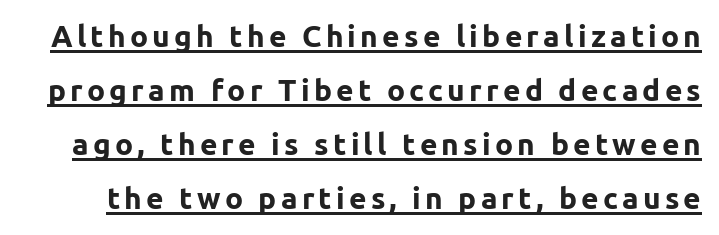
Q: Is the text bold? A: Yes.
Q: Is the text italic (slanted)? A: No, it is upright.
Q: Is the typeface a serif or a sans-serif typeface? A: Sans-serif.
Q: Is the text underlined? A: Yes.
Q: Width (condensed, normal, or wide)? A: Normal.
Q: Stroke contrast? A: Low.
Q: x-height? A: Medium.
Q: Monospaced? A: No.
